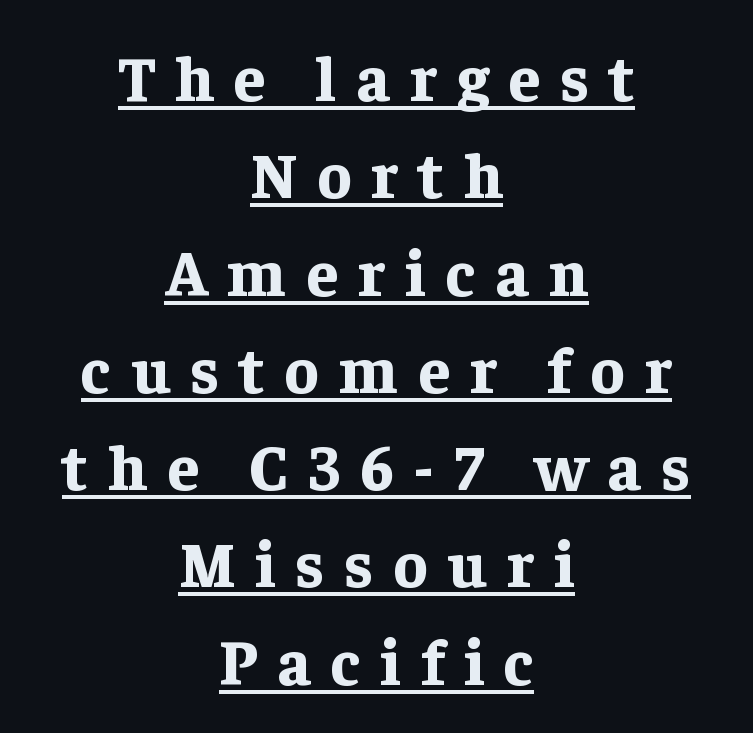
Q: Is the text bold? A: Yes.
Q: Is the text italic (slanted)? A: No, it is upright.
Q: Is the typeface a serif or a sans-serif typeface? A: Serif.
Q: Is the text underlined? A: Yes.
Q: How is the paragraph aligned? A: Centered.
Q: Is the spacing between letters normal or unusually wide? A: Unusually wide.
Q: Is the spacing between lines tight, normal or loose? A: Normal.
Q: Width (condensed, normal, or wide)? A: Normal.
Q: Stroke contrast? A: Low.
Q: x-height? A: Medium.
Q: Monospaced? A: No.
